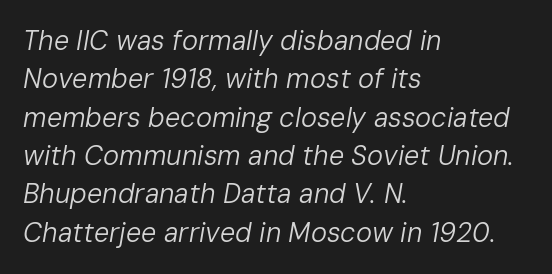
Slant detected: the letters are inclined. Vertical stems look standard width or narrower in stroke. Underlining? Definitely not there. A typesetter would call this zero additional tracking. Summary of vertical rhythm: regular, with standard interline spacing. The rendering anchors every line to the left-hand side.
